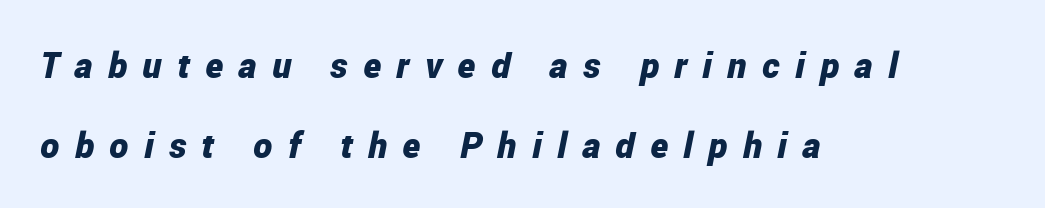
All the whitespace from short lines collects on the right. These lines have a slow, spaced-out rhythm from letter to letter. The passage shown is typed in a proportional face where columns would drift. What's the leading like? Stretched, with rows far apart.
